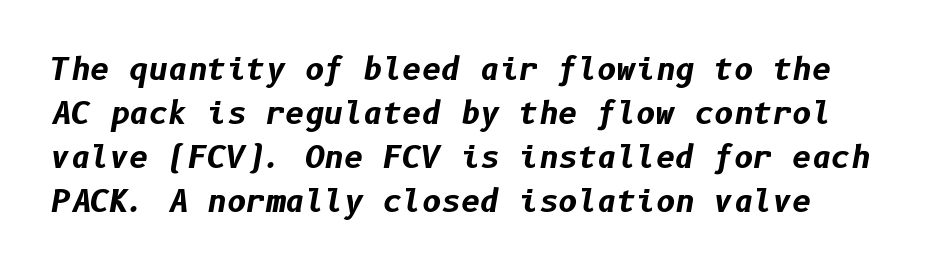
The image shows 30 px bold type, italic (leaning right); set normal line spacing (1.47x), normal letter spacing, not underlined; low stroke contrast and a medium x-height.
